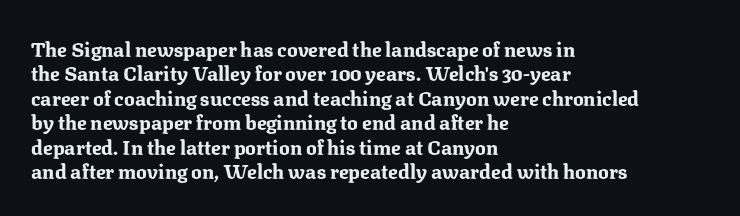
In terms of weight, the rendering is a true, heavy bold. In CSS terms this would be text-align: left. This rendering leaves character spacing at its baseline value. Honestly, there is no underline to notice here at all. The typography opts for an upright posture over an oblique one.
